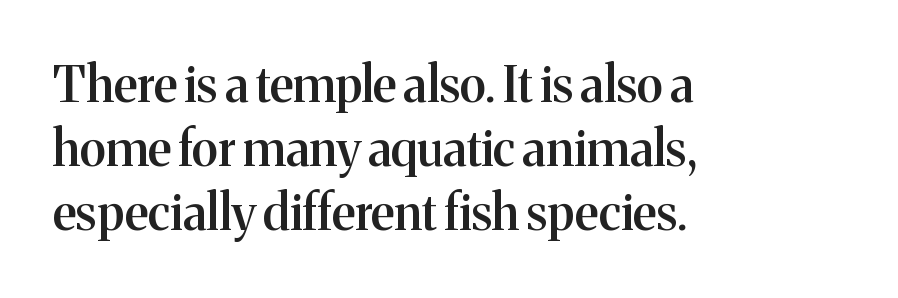
Q: Is the text bold? A: Semi-bold.
Q: Is the text italic (slanted)? A: No, it is upright.
Q: Is the typeface a serif or a sans-serif typeface? A: Serif.
Q: Is the text underlined? A: No.
Q: How is the paragraph aligned? A: Left-aligned.
Q: Is the spacing between letters normal or unusually wide? A: Normal.
Q: Is the spacing between lines tight, normal or loose? A: Normal.
Q: Width (condensed, normal, or wide)? A: Normal.
Q: Stroke contrast? A: Medium.
Q: x-height? A: Medium.
Q: Monospaced? A: No.
